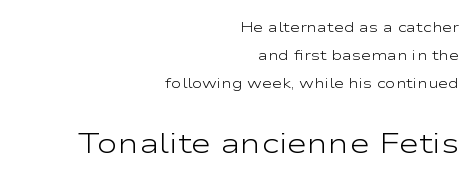
{"serif": "no", "italic": "no", "bold": "no", "weight": "light", "width": "wide", "stroke_contrast": "low", "x_height": "medium", "monospaced": "no", "underline": "no", "align": "right", "line_spacing": "loose", "line_spacing_ratio": 2.01, "letter_spacing": "normal", "letter_spacing_em": 0.0, "larger_block": "second", "size_ratio": 2.0, "glyph_px": 28}
